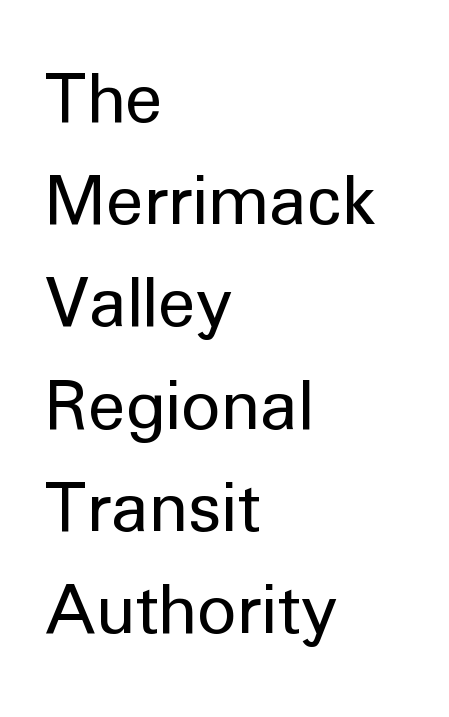
Q: Is the text bold? A: No.
Q: Is the text italic (slanted)? A: No, it is upright.
Q: Is the typeface a serif or a sans-serif typeface? A: Sans-serif.
Q: Is the text underlined? A: No.
Q: How is the paragraph aligned? A: Left-aligned.
Q: Is the spacing between letters normal or unusually wide? A: Normal.
Q: Is the spacing between lines tight, normal or loose? A: Normal.
Q: Width (condensed, normal, or wide)? A: Normal.
Q: Stroke contrast? A: Low.
Q: x-height? A: Medium.
Q: Monospaced? A: No.
